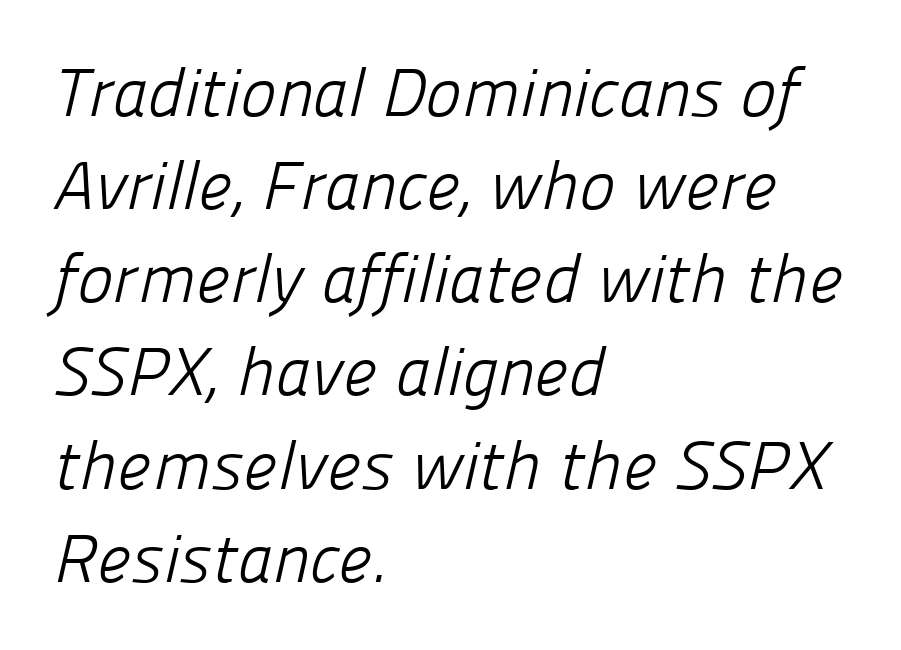
The line texture is even and compact thanks to regular tracking. This block has exactly the height ordinary leading produces. This rendering uses left alignment, leaving the right contour irregular. Stroke thickness stays within the range of a standard reading face or lighter.
